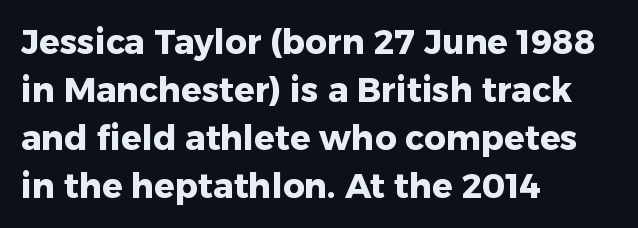
Q: Is the text bold? A: Yes.
Q: Is the text italic (slanted)? A: No, it is upright.
Q: Is the typeface a serif or a sans-serif typeface? A: Sans-serif.
Q: Is the text underlined? A: No.
Q: How is the paragraph aligned? A: Left-aligned.
Q: Is the spacing between letters normal or unusually wide? A: Normal.
Q: Is the spacing between lines tight, normal or loose? A: Normal.
Q: Width (condensed, normal, or wide)? A: Normal.
Q: Stroke contrast? A: Low.
Q: x-height? A: Medium.
Q: Monospaced? A: No.
